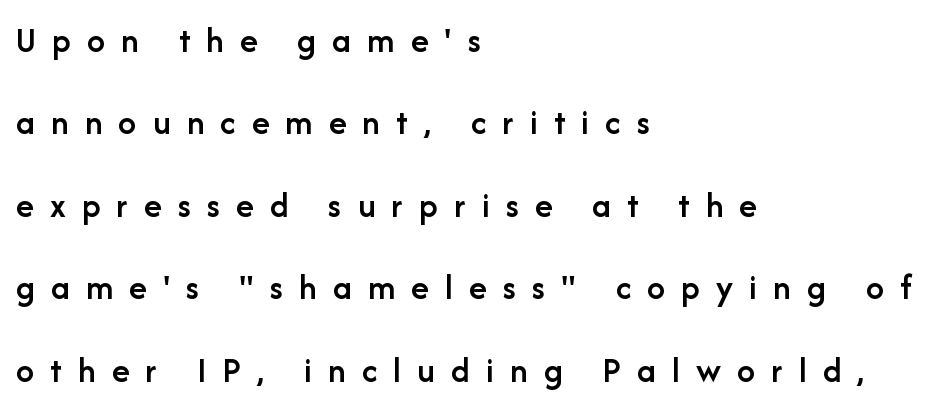
Quick note: underline off. Interline gaps are noticeably wide in this sample. This is the in-between weight designers call semibold or demi. The paragraph has a hard left edge and a soft right edge. The passage shown is typed in a proportional face where columns would drift. The letters carry no serifs — their stems end cleanly without finishing strokes.
